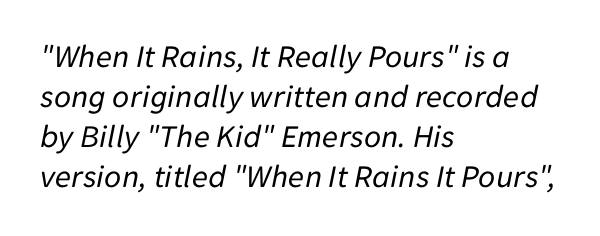
Short and long lines alike share a common starting point at left. The strokes carry an ordinary text weight at most. The area under the type is left untouched. Spacing verdict: proportional, widths tailored to each character. There is no visible air inserted between adjacent glyphs.
